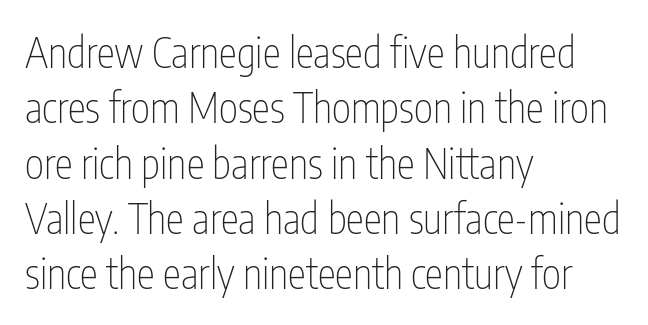
{"serif": "no", "italic": "no", "bold": "no", "weight": "thin", "width": "condensed", "stroke_contrast": "low", "x_height": "medium", "monospaced": "no", "underline": "no", "align": "left", "line_spacing": "normal", "line_spacing_ratio": 1.35, "letter_spacing": "normal", "letter_spacing_em": 0.0, "glyph_px": 41}
